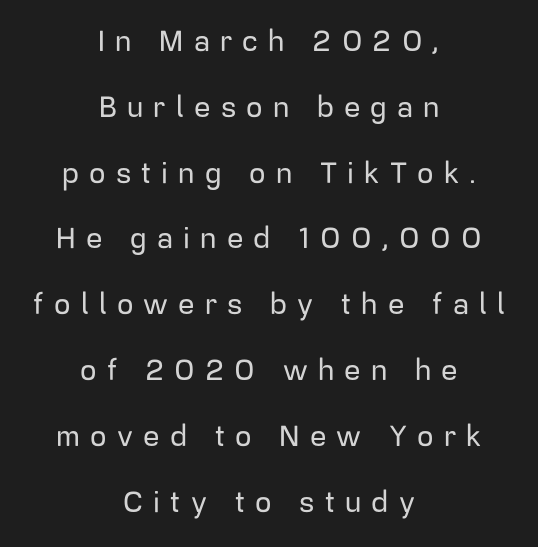
The image shows 29 px sans-serif type, upright; set centered, loose line spacing (2.27x), unusually wide letter spacing (+0.35 em), not underlined; low stroke contrast and a medium x-height.
